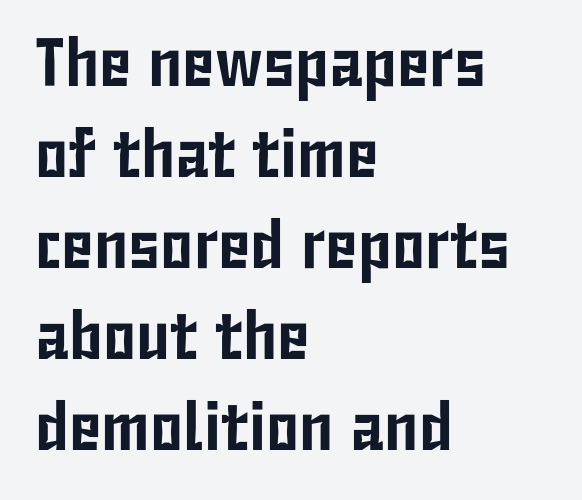
The image shows 68 px condensed sans-serif type, upright; set left-aligned, normal line spacing (1.34x), normal letter spacing, not underlined; low stroke contrast and a medium x-height.
